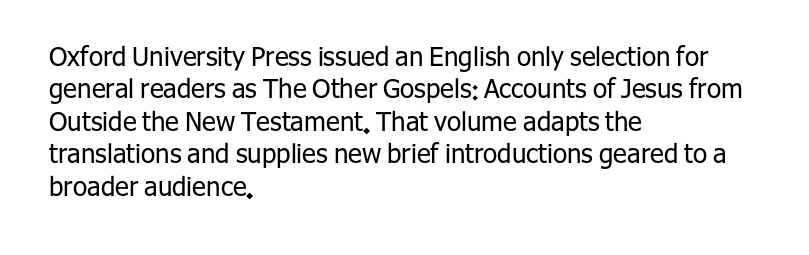
Line spacing here is normal. Nobody touched the tracking dial on this one. Quick note: underline off. Designer's note — italics off, roman on. The lines are quadded left.
